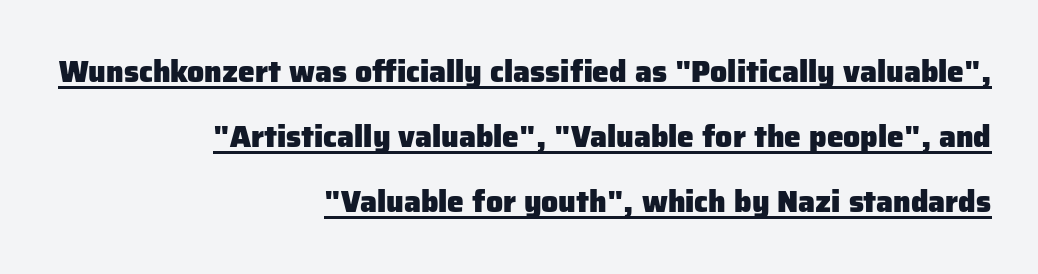
{"serif": "no", "italic": "no", "bold": "yes", "weight": "heavy", "width": "normal", "stroke_contrast": "low", "x_height": "medium", "monospaced": "no", "underline": "yes", "align": "right", "line_spacing": "loose", "line_spacing_ratio": 2.17, "letter_spacing": "normal", "letter_spacing_em": 0.0, "glyph_px": 30}
